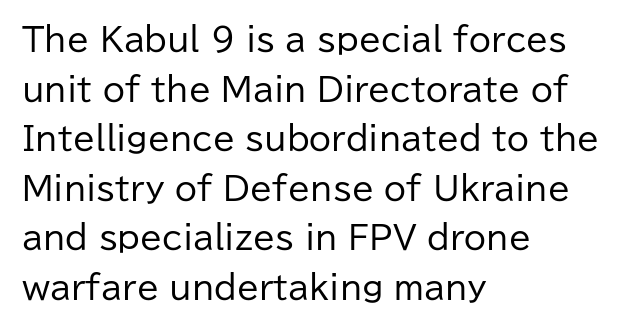
Rendered with straight, roman letterforms. The letterforms sit shoulder to shoulder at normal distance. One glance says typical: line gaps are just what's usual. Casual observation: everything's shoved over to the left. The font family rendered here belongs to the sans-serif group.
